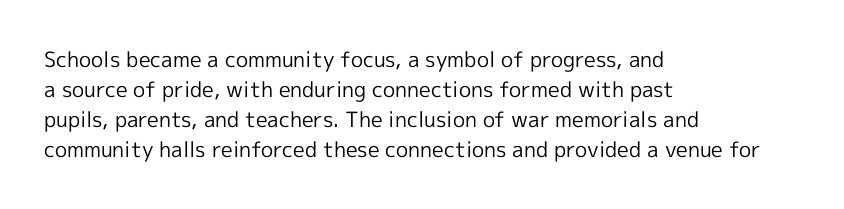
Q: Is the text bold? A: No.
Q: Is the text italic (slanted)? A: No, it is upright.
Q: Is the text underlined? A: No.
Q: How is the paragraph aligned? A: Left-aligned.
Q: Is the spacing between letters normal or unusually wide? A: Normal.
Q: Is the spacing between lines tight, normal or loose? A: Normal.
